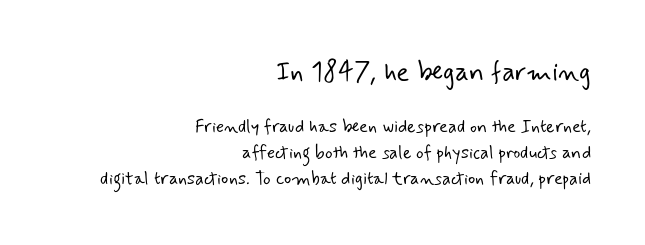
Q: Is the text bold? A: No.
Q: Is the text underlined? A: No.
Q: How is the paragraph aligned? A: Right-aligned.
Q: Is the spacing between letters normal or unusually wide? A: Normal.
Q: Is the spacing between lines tight, normal or loose? A: Normal.
Q: Which block of text is set in a larger size, the first (top) or the second (bottom)? A: The first (top) one.
